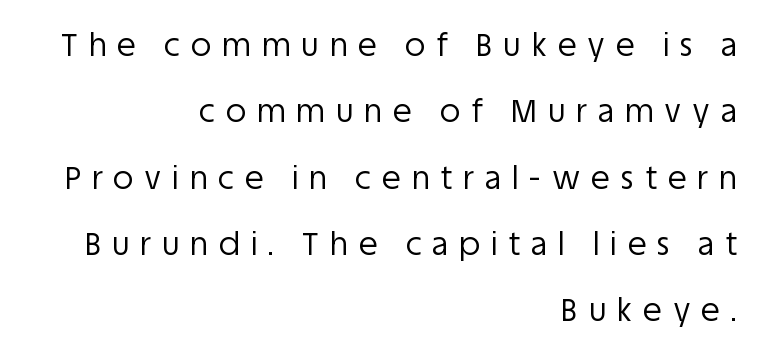
{"serif": "no", "italic": "no", "bold": "no", "weight": "regular", "width": "normal", "stroke_contrast": "low", "x_height": "large", "monospaced": "no", "underline": "no", "align": "right", "line_spacing": "loose", "line_spacing_ratio": 2.14, "letter_spacing": "wide", "letter_spacing_em": 0.35, "glyph_px": 31}
